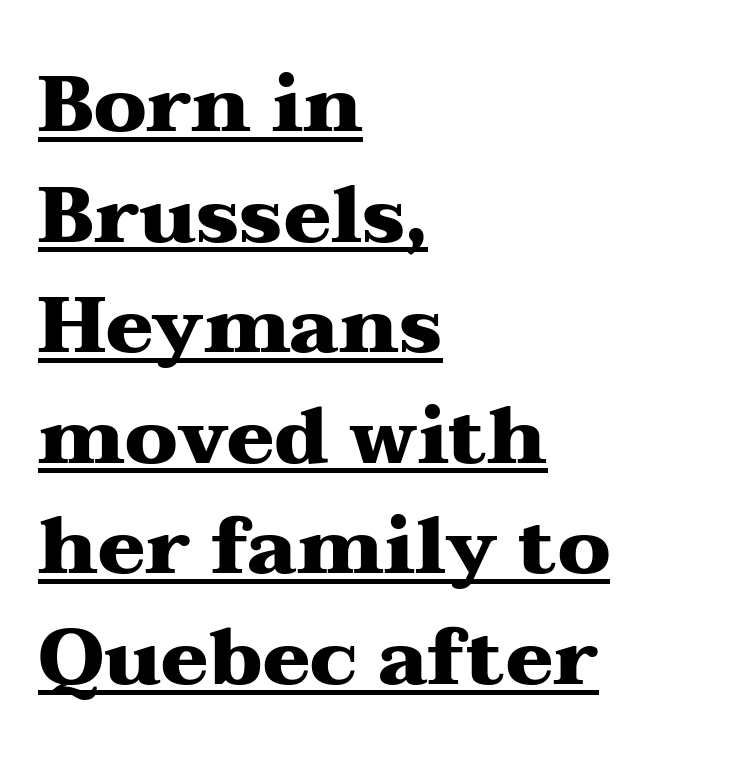
You could not count columns in this text — the font is proportionally spaced. The words here are underlined. This sample uses an upright cut, with every glyph sitting square on the baseline. Reading down the column, the eye jumps a familiar distance to each next line. Standard letterfit; no display-style spreading of the glyphs. As a designer I'd log this as weight 700, bold.
